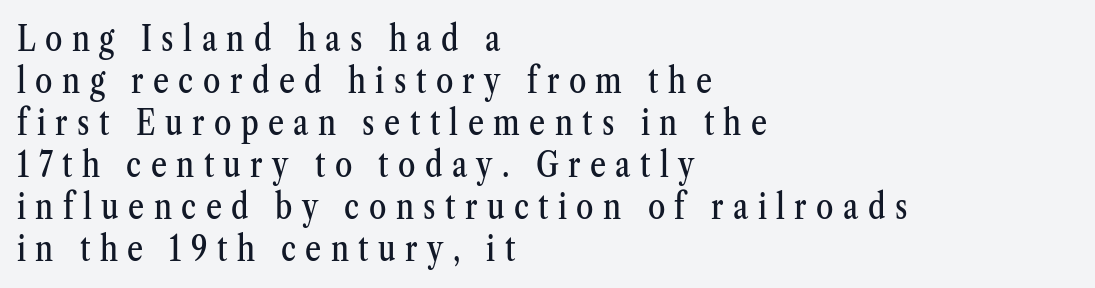
{"serif": "yes", "italic": "no", "width": "condensed", "stroke_contrast": "medium", "x_height": "medium", "monospaced": "no", "underline": "no", "align": "left", "line_spacing_ratio": 1.2, "letter_spacing": "wide", "letter_spacing_em": 0.27, "glyph_px": 35}
